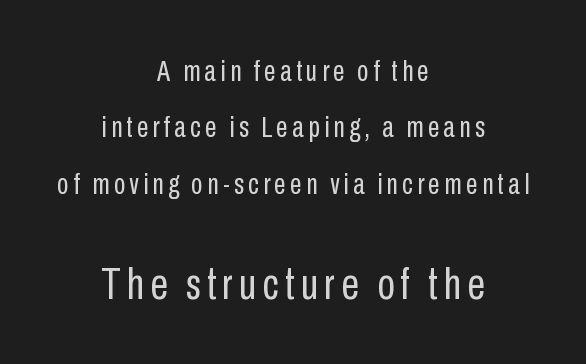
{"serif": "no", "italic": "no", "bold": "no", "weight": "regular", "width": "condensed", "stroke_contrast": "low", "x_height": "medium", "monospaced": "no", "underline": "no", "align": "center", "line_spacing_ratio": 1.88, "larger_block": "second", "size_ratio": 1.5, "glyph_px": 45}
